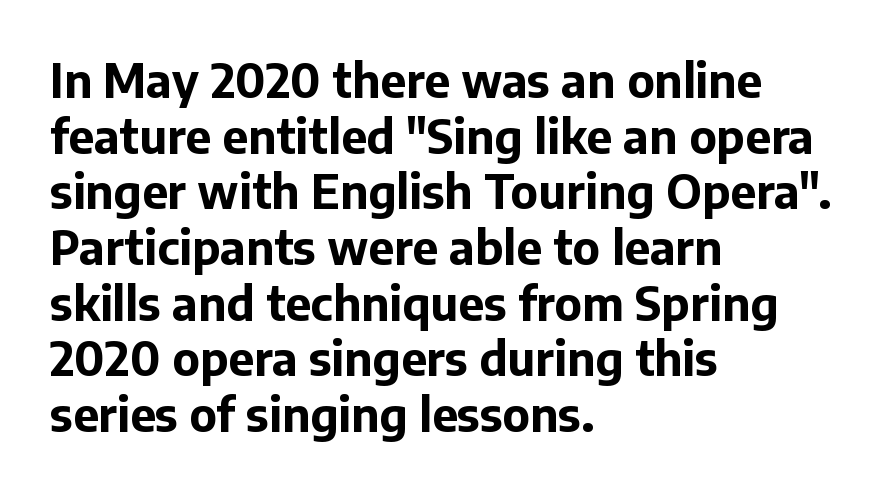
{"serif": "no", "italic": "no", "bold": "yes", "weight": "bold", "width": "normal", "stroke_contrast": "low", "x_height": "medium", "monospaced": "no", "underline": "no", "align": "left", "line_spacing_ratio": 1.21, "letter_spacing": "normal", "letter_spacing_em": 0.0, "glyph_px": 46}
